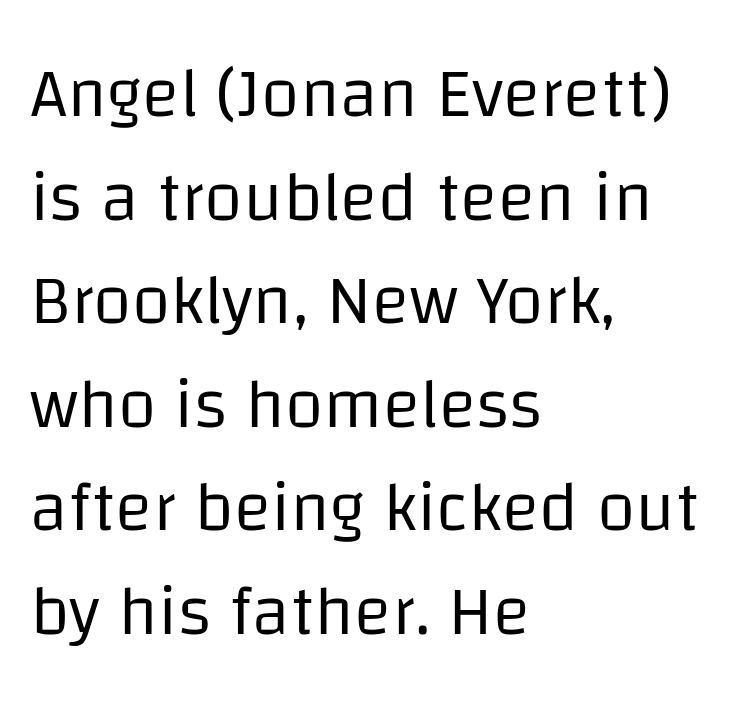
Q: Is the text bold? A: No.
Q: Is the text italic (slanted)? A: No, it is upright.
Q: Is the typeface a serif or a sans-serif typeface? A: Sans-serif.
Q: Is the text underlined? A: No.
Q: How is the paragraph aligned? A: Left-aligned.
Q: Is the spacing between letters normal or unusually wide? A: Normal.
Q: Is the spacing between lines tight, normal or loose? A: Normal.
Q: Width (condensed, normal, or wide)? A: Normal.
Q: Stroke contrast? A: Low.
Q: x-height? A: Large.
Q: Monospaced? A: No.
